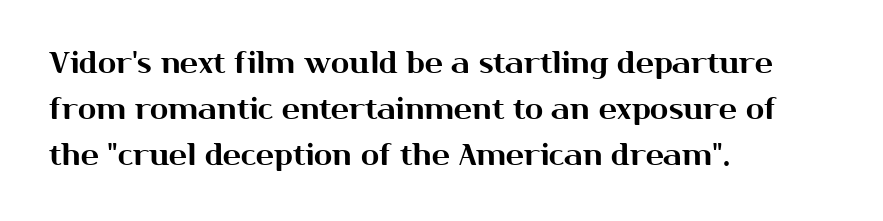
{"serif": "no", "italic": "no", "width": "normal", "stroke_contrast": "medium", "x_height": "medium", "monospaced": "no", "underline": "no", "align": "left", "line_spacing": "normal", "line_spacing_ratio": 1.54, "letter_spacing": "normal", "letter_spacing_em": 0.0, "glyph_px": 30}
